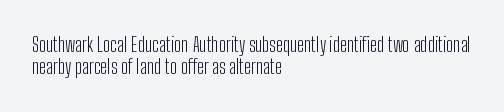
Q: Is the text bold? A: No.
Q: Is the text italic (slanted)? A: No, it is upright.
Q: Is the text underlined? A: No.
Q: How is the paragraph aligned? A: Left-aligned.
Q: Is the spacing between letters normal or unusually wide? A: Normal.
Q: Is the spacing between lines tight, normal or loose? A: Tight.
